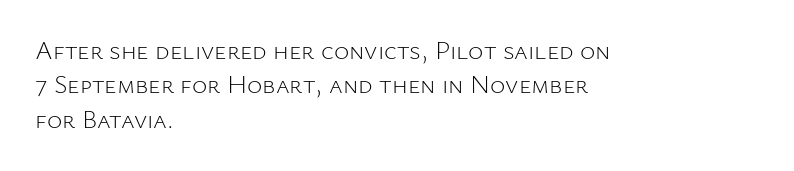
{"italic": "no", "bold": "no", "underline": "no", "align": "left", "line_spacing": "normal", "line_spacing_ratio": 1.32, "letter_spacing": "normal", "letter_spacing_em": 0.0, "glyph_px": 26}
